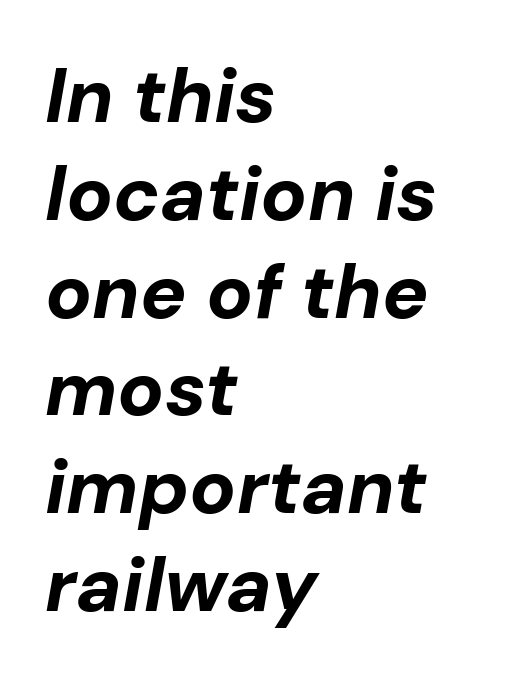
{"italic": "yes", "lean": "right", "slant_degrees": 10, "bold": "yes", "weight": "bold", "width": "normal", "stroke_contrast": "low", "x_height": "medium", "monospaced": "no", "underline": "no", "align": "left", "line_spacing": "normal", "line_spacing_ratio": 1.27, "letter_spacing": "normal", "letter_spacing_em": 0.0, "glyph_px": 77}
